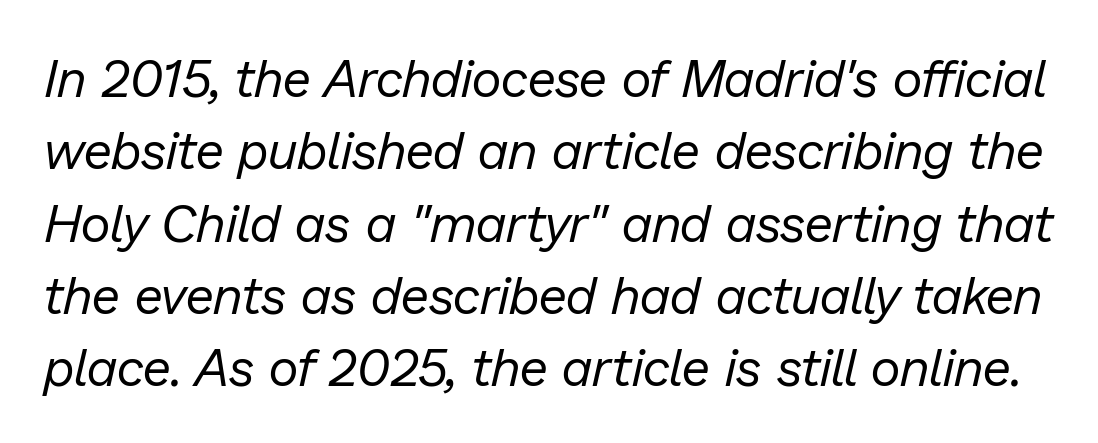
The image shows 52 px regular-weight type, italic (leaning right); set normal line spacing (1.39x), normal letter spacing, not underlined; low stroke contrast and a medium x-height.
